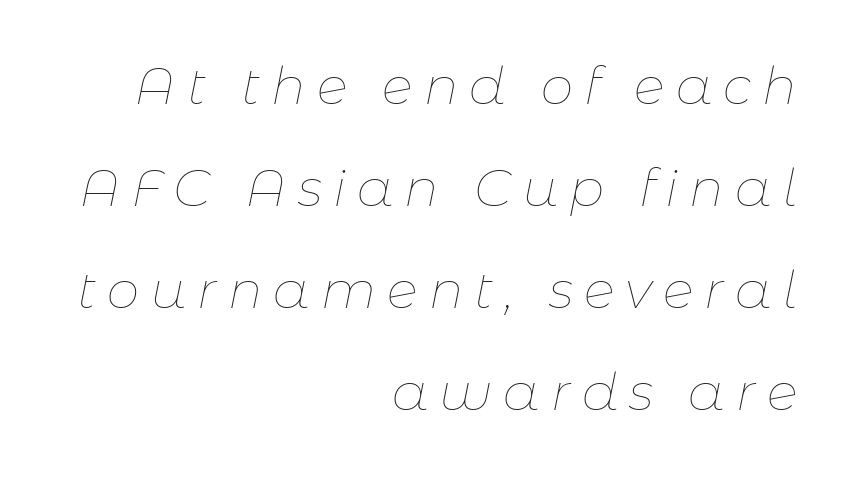
{"italic": "yes", "lean": "right", "slant_degrees": 11, "bold": "no", "weight": "thin", "width": "normal", "stroke_contrast": "low", "x_height": "medium", "monospaced": "no", "underline": "no", "align": "right", "line_spacing": "loose", "line_spacing_ratio": 1.96, "letter_spacing": "wide", "letter_spacing_em": 0.21, "glyph_px": 52}
